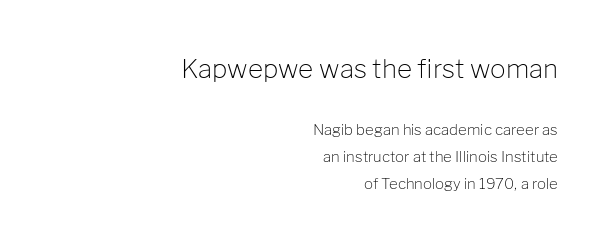
{"italic": "no", "bold": "no", "underline": "no", "align": "right", "line_spacing_ratio": 1.81, "letter_spacing": "normal", "letter_spacing_em": 0.0, "larger_block": "first", "size_ratio": 1.73, "glyph_px": 26}
